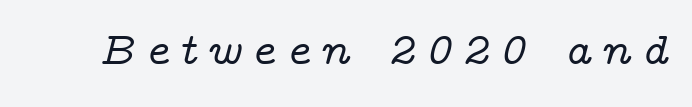
{"serif": "yes", "italic": "yes", "lean": "right", "slant_degrees": 14, "width": "wide", "stroke_contrast": "low", "x_height": "medium", "monospaced": "no", "underline": "no", "letter_spacing": "wide", "letter_spacing_em": 0.21, "glyph_px": 45}
